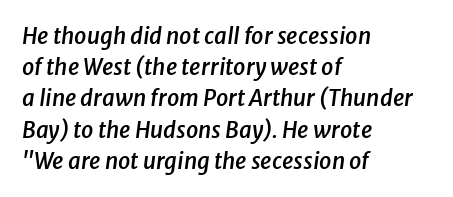
The image shows 22 px text type, italic (leaning right); set left-aligned, normal line spacing (1.42x), normal letter spacing, not underlined.
